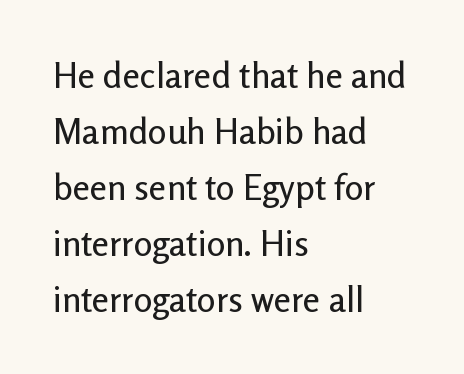
Q: Is the text italic (slanted)? A: No, it is upright.
Q: Is the typeface a serif or a sans-serif typeface? A: Sans-serif.
Q: Is the text underlined? A: No.
Q: How is the paragraph aligned? A: Left-aligned.
Q: Is the spacing between letters normal or unusually wide? A: Normal.
Q: Is the spacing between lines tight, normal or loose? A: Normal.
Q: Width (condensed, normal, or wide)? A: Normal.
Q: Stroke contrast? A: Low.
Q: x-height? A: Medium.
Q: Monospaced? A: No.
